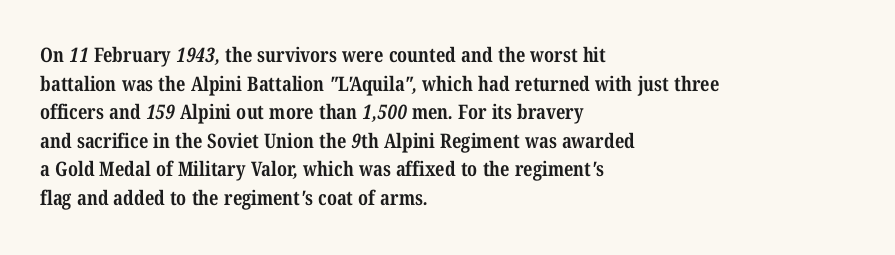
The image shows 20 px bold type; set left-aligned, normal line spacing (1.43x), normal letter spacing, not underlined.
